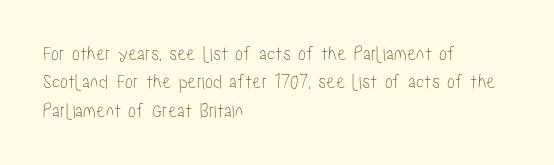
{"italic": "no", "underline": "no", "align": "left", "line_spacing": "normal", "line_spacing_ratio": 1.35, "letter_spacing": "normal", "letter_spacing_em": 0.0, "glyph_px": 21}
